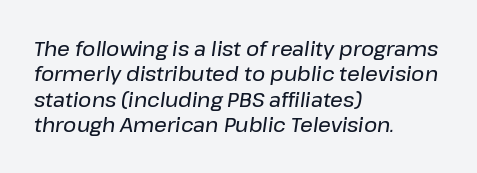
Q: Is the text italic (slanted)? A: Yes, it leans right by about 8 degrees.
Q: Is the text underlined? A: No.
Q: How is the paragraph aligned? A: Left-aligned.
Q: Is the spacing between letters normal or unusually wide? A: Normal.
Q: Is the spacing between lines tight, normal or loose? A: Normal.
